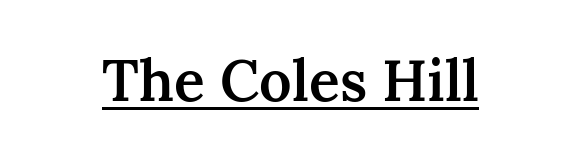
Ascenders rise straight up at ninety degrees. Compared with typical body copy, the letter spacing here is the same. Small tapered or slab feet sit at the stroke ends, so this counts as serif. The letters are semibold — heavier than regular but short of a full bold. A baseline rule has been typeset under these characters.
